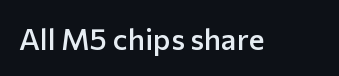
Q: Is the text bold? A: Semi-bold.
Q: Is the text italic (slanted)? A: No, it is upright.
Q: Is the typeface a serif or a sans-serif typeface? A: Sans-serif.
Q: Is the text underlined? A: No.
Q: Is the spacing between letters normal or unusually wide? A: Normal.
Q: Width (condensed, normal, or wide)? A: Normal.
Q: Stroke contrast? A: Low.
Q: x-height? A: Medium.
Q: Monospaced? A: No.
